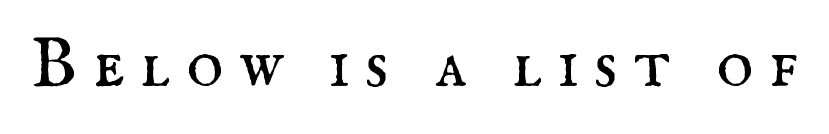
The image shows 70 px regular-weight serif type, upright; set unusually wide letter spacing (+0.22 em), not underlined; medium stroke contrast and a small x-height.
